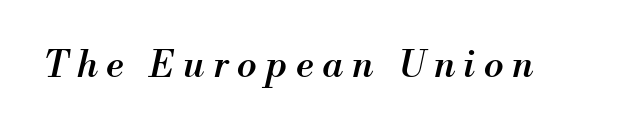
Q: Is the text bold? A: Semi-bold.
Q: Is the text italic (slanted)? A: Yes, it leans right by about 13 degrees.
Q: Is the text underlined? A: No.
Q: Is the spacing between letters normal or unusually wide? A: Unusually wide.
Q: Width (condensed, normal, or wide)? A: Normal.
Q: Stroke contrast? A: Medium.
Q: x-height? A: Small.
Q: Monospaced? A: No.
